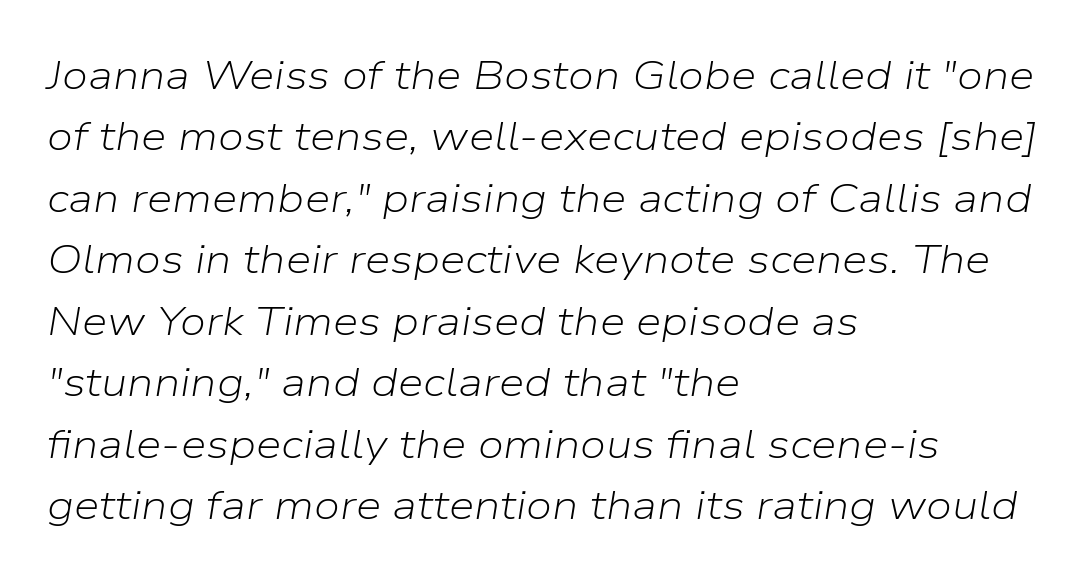
The image shows 41 px light type, italic (leaning right); set left-aligned, normal line spacing (1.5x), normal letter spacing, not underlined; low stroke contrast and a medium x-height.
